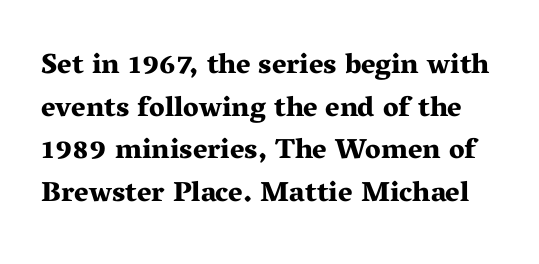
The image shows 28 px bold, wide serif type, upright; set normal line spacing (1.52x), normal letter spacing, not underlined; medium stroke contrast and a medium x-height.
